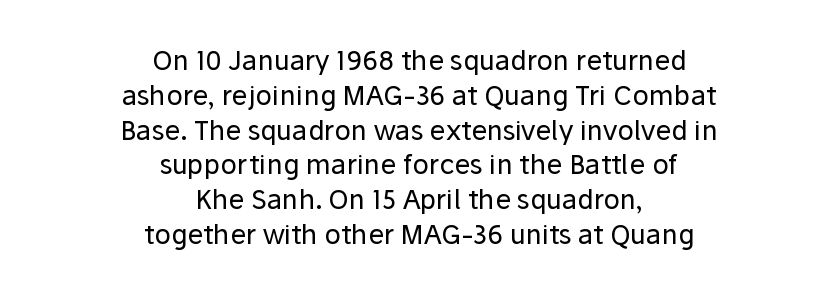
Q: Is the text bold? A: No.
Q: Is the text italic (slanted)? A: No, it is upright.
Q: Is the text underlined? A: No.
Q: How is the paragraph aligned? A: Centered.
Q: Is the spacing between letters normal or unusually wide? A: Normal.
Q: Is the spacing between lines tight, normal or loose? A: Normal.
